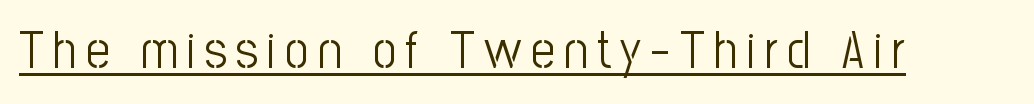
The image shows 52 px light, condensed sans-serif type, upright; set underlined; low stroke contrast and a medium x-height.
